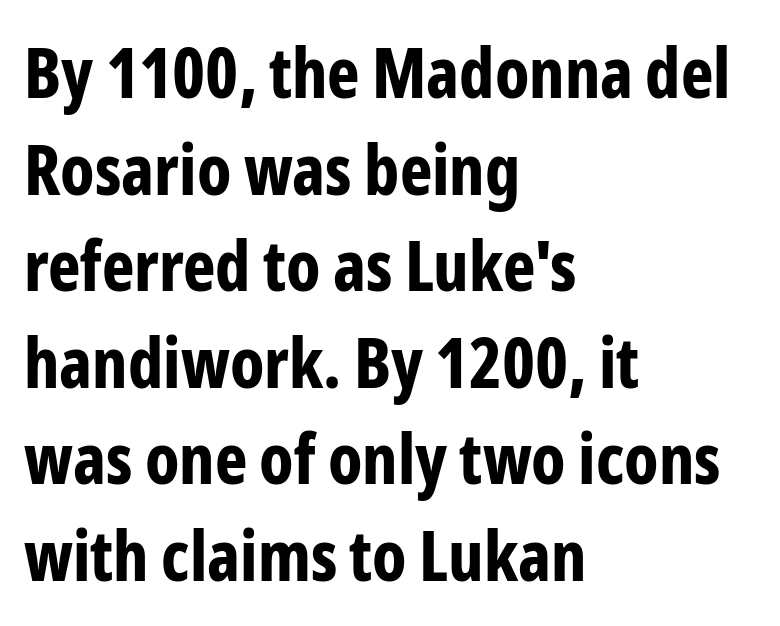
The letters advance in unequal steps, a hallmark of proportional type. Rule under the text: the space is simply empty. Inter-character spacing is left at the font's built-in metrics. Look at the stroke-to-counter ratio: heavy, a bold. You can tell from the bare stems that sans-serif type was used.
